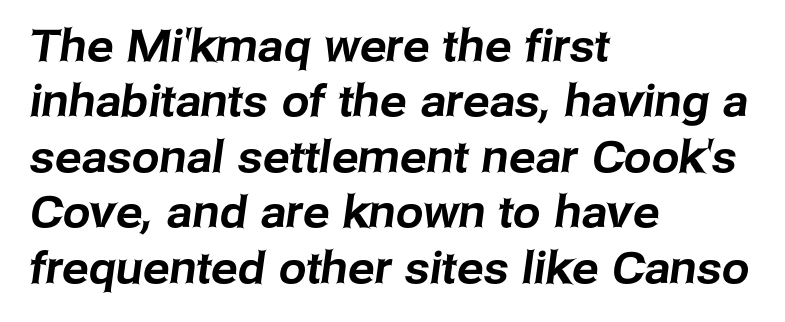
{"serif": "no", "width": "normal", "stroke_contrast": "low", "x_height": "medium", "monospaced": "no", "underline": "no", "align": "left", "line_spacing": "normal", "line_spacing_ratio": 1.26, "letter_spacing": "normal", "letter_spacing_em": 0.0, "glyph_px": 44}
